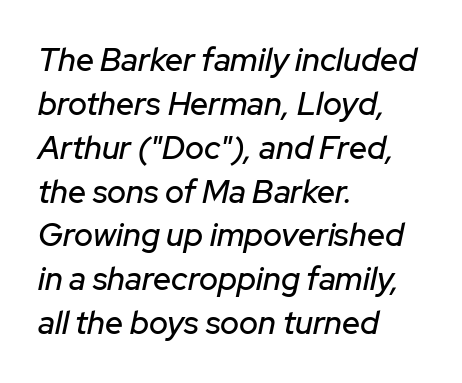
{"italic": "yes", "lean": "right", "slant_degrees": 12, "width": "normal", "stroke_contrast": "low", "x_height": "medium", "monospaced": "no", "underline": "no", "align": "left", "line_spacing": "normal", "line_spacing_ratio": 1.37, "letter_spacing": "normal", "letter_spacing_em": 0.0, "glyph_px": 32}
